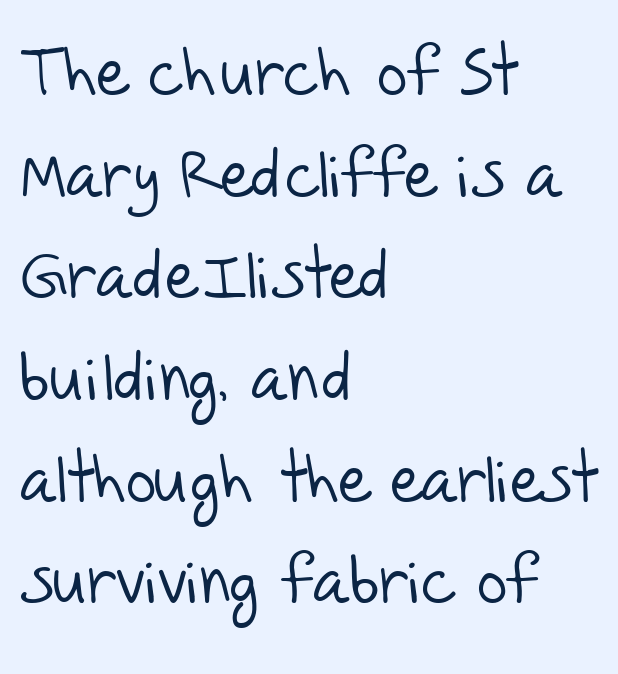
You can tell from the bare stems that sans-serif type was used. Do the characters align in a grid? No, the font is proportional. Think standard paragraph weight, or any step lighter than that. Only glyphs here, with clear space below each row. Teacher's note: observe the even left margin — that is flush-left alignment.
